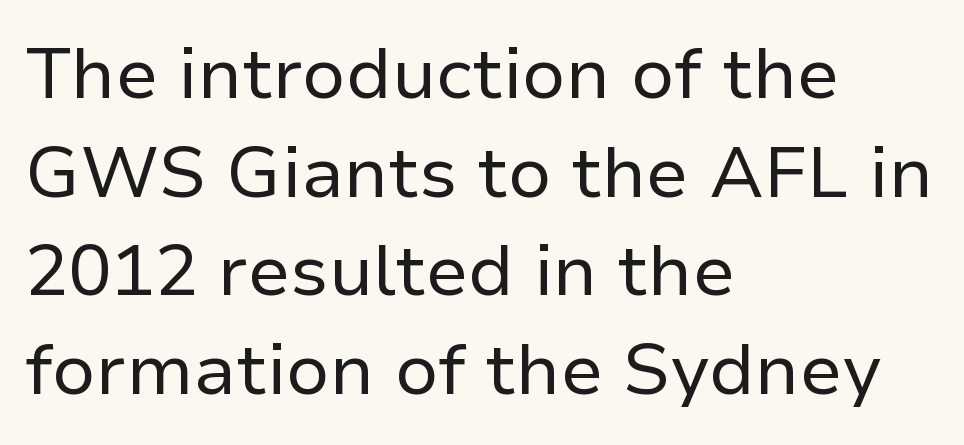
Q: Is the text bold? A: No.
Q: Is the text italic (slanted)? A: No, it is upright.
Q: Is the typeface a serif or a sans-serif typeface? A: Sans-serif.
Q: Is the text underlined? A: No.
Q: How is the paragraph aligned? A: Left-aligned.
Q: Is the spacing between letters normal or unusually wide? A: Normal.
Q: Is the spacing between lines tight, normal or loose? A: Normal.
Q: Width (condensed, normal, or wide)? A: Normal.
Q: Stroke contrast? A: Low.
Q: x-height? A: Medium.
Q: Monospaced? A: No.
